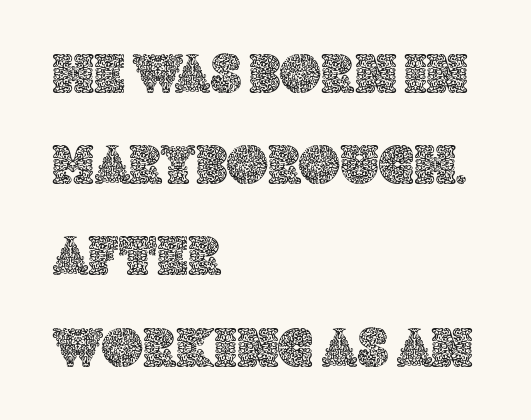
Q: Is the text italic (slanted)? A: No, it is upright.
Q: Is the text underlined? A: No.
Q: How is the paragraph aligned? A: Left-aligned.
Q: Is the spacing between letters normal or unusually wide? A: Normal.
Q: Is the spacing between lines tight, normal or loose? A: Normal.
Q: Width (condensed, normal, or wide)? A: Normal.
Q: x-height? A: Large.
Q: Monospaced? A: No.
